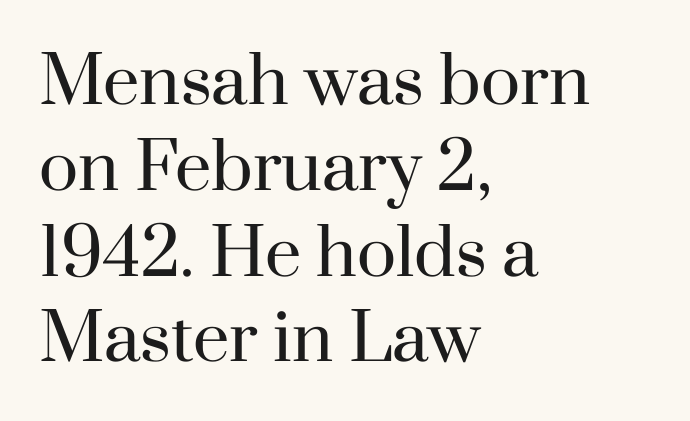
Q: Is the text bold? A: No.
Q: Is the text italic (slanted)? A: No, it is upright.
Q: Is the typeface a serif or a sans-serif typeface? A: Serif.
Q: Is the text underlined? A: No.
Q: How is the paragraph aligned? A: Left-aligned.
Q: Is the spacing between letters normal or unusually wide? A: Normal.
Q: Is the spacing between lines tight, normal or loose? A: Normal.
Q: Width (condensed, normal, or wide)? A: Normal.
Q: Stroke contrast? A: High.
Q: x-height? A: Small.
Q: Monospaced? A: No.
